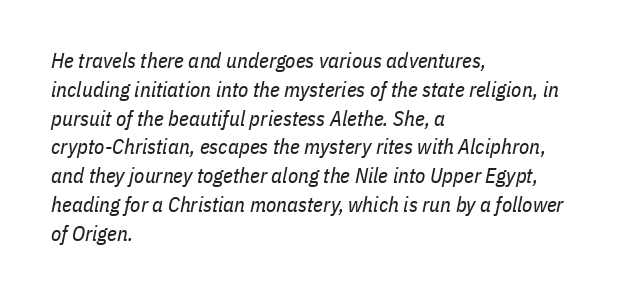
{"italic": "yes", "lean": "right", "slant_degrees": 11, "bold": "no", "underline": "no", "align": "left", "line_spacing": "normal", "line_spacing_ratio": 1.37, "letter_spacing": "normal", "letter_spacing_em": 0.0, "glyph_px": 21}
